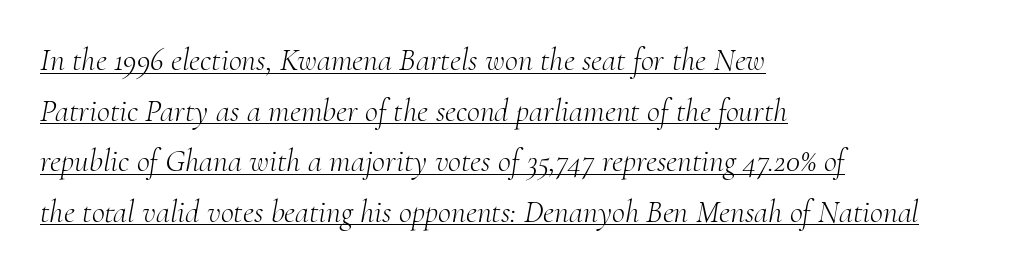
{"serif": "yes", "italic": "yes", "lean": "right", "slant_degrees": 10, "bold": "no", "weight": "light", "width": "normal", "stroke_contrast": "medium", "x_height": "small", "monospaced": "no", "underline": "yes", "align": "left", "line_spacing": "normal", "line_spacing_ratio": 1.58, "letter_spacing": "normal", "letter_spacing_em": 0.0, "glyph_px": 32}
